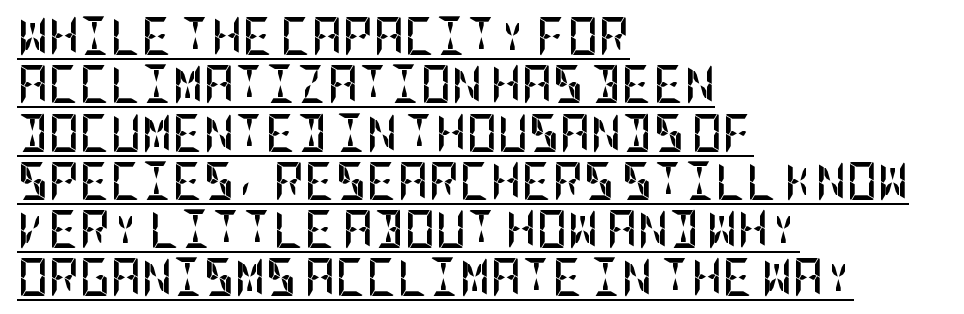
The image shows 38 px semibold, condensed sans-serif type, upright; set left-aligned, normal line spacing (1.27x), normal letter spacing, underlined; low stroke contrast and a large x-height.
